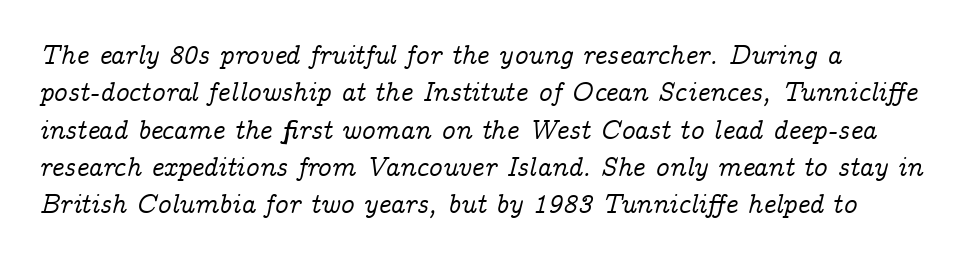
Yep, that's italic — everything's leaning. Underlining? Definitely not there. Line starts are locked; line ends wander. The tracking reads as untouched default to a designer's eye. Evenly set lines give the paragraph a standard silhouette.
